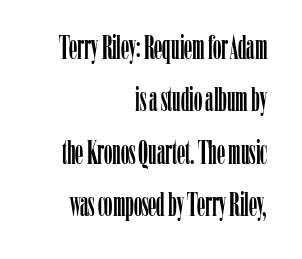
Q: Is the text italic (slanted)? A: No, it is upright.
Q: Is the typeface a serif or a sans-serif typeface? A: Serif.
Q: Is the text underlined? A: No.
Q: How is the paragraph aligned? A: Right-aligned.
Q: Is the spacing between letters normal or unusually wide? A: Normal.
Q: Is the spacing between lines tight, normal or loose? A: Normal.
Q: Width (condensed, normal, or wide)? A: Condensed.
Q: Stroke contrast? A: Low.
Q: x-height? A: Medium.
Q: Monospaced? A: No.
